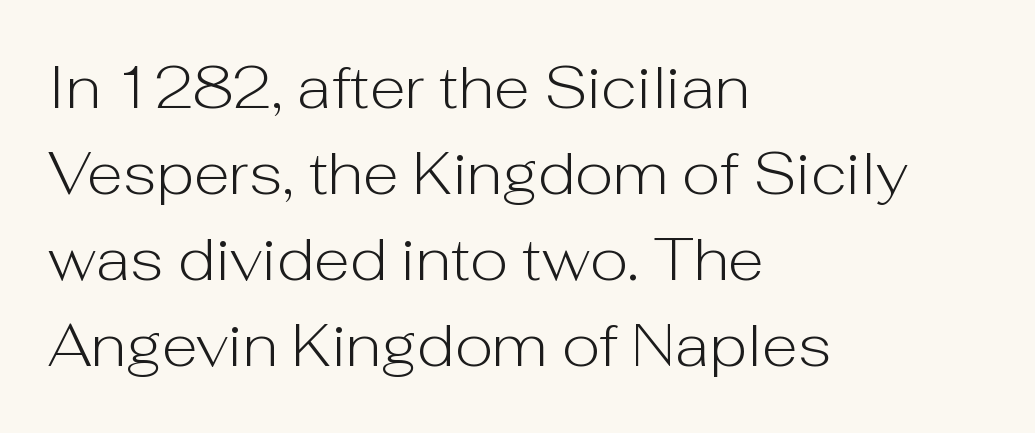
The image shows 59 px light sans-serif type, upright; set left-aligned, normal line spacing (1.46x), normal letter spacing, not underlined; low stroke contrast and a medium x-height.
